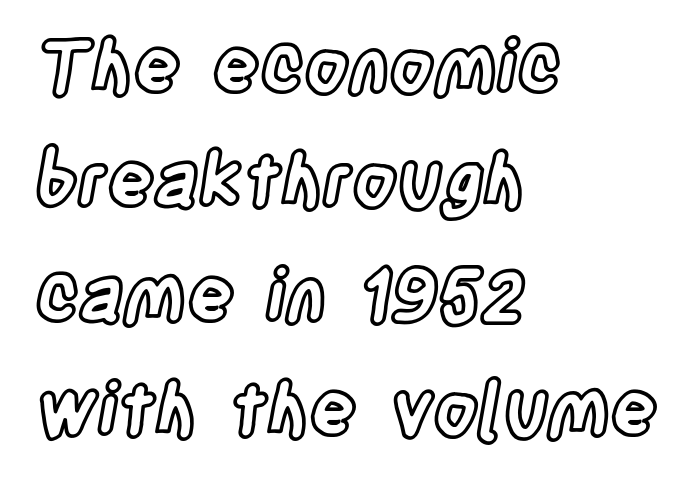
The image shows 72 px condensed type; set left-aligned, normal line spacing (1.59x), normal letter spacing, not underlined; a large x-height.
